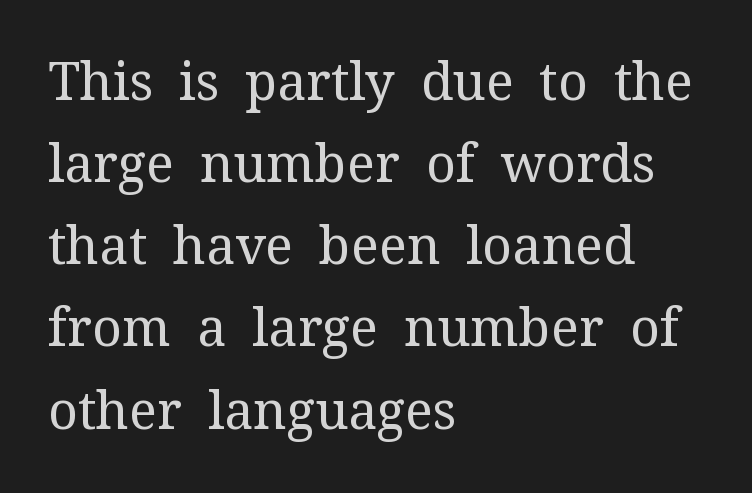
The image shows 52 px regular-weight serif type, upright; set left-aligned, normal line spacing (1.58x), normal letter spacing, not underlined; medium stroke contrast and a medium x-height.
